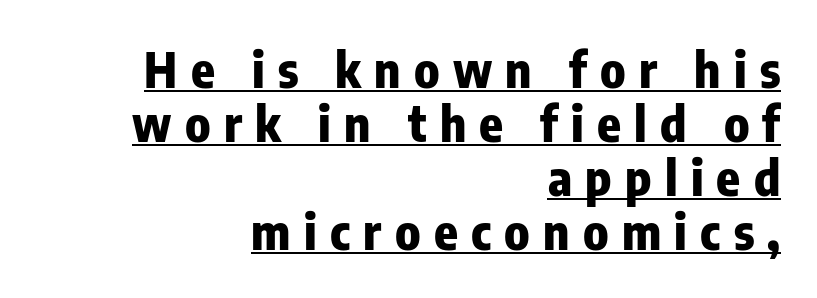
Q: Is the text bold? A: Yes.
Q: Is the text italic (slanted)? A: No, it is upright.
Q: Is the typeface a serif or a sans-serif typeface? A: Sans-serif.
Q: Is the text underlined? A: Yes.
Q: How is the paragraph aligned? A: Right-aligned.
Q: Is the spacing between letters normal or unusually wide? A: Unusually wide.
Q: Is the spacing between lines tight, normal or loose? A: Tight.
Q: Width (condensed, normal, or wide)? A: Condensed.
Q: Stroke contrast? A: Low.
Q: x-height? A: Medium.
Q: Monospaced? A: No.
